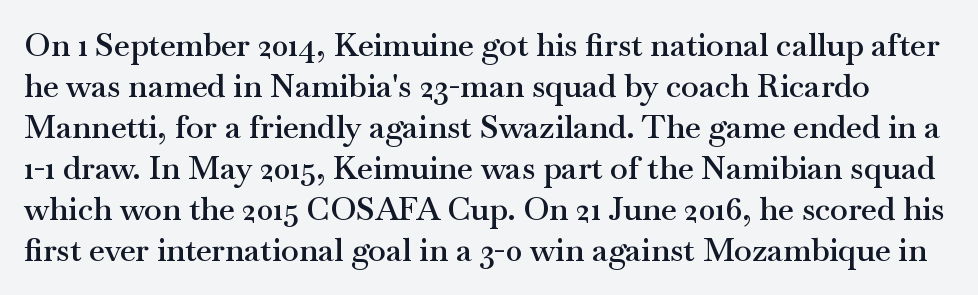
The image shows 32 px semibold, wide serif type, upright; set normal line spacing (1.28x), normal letter spacing, not underlined; medium stroke contrast and a small x-height.
